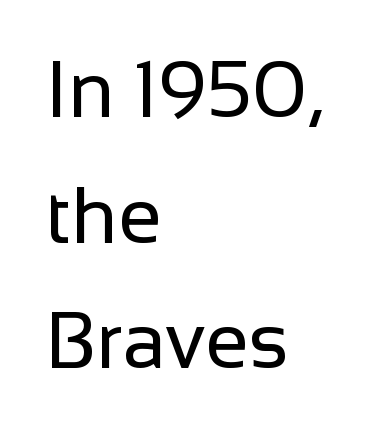
The image shows 79 px regular-weight sans-serif type, upright; set left-aligned, normal line spacing (1.59x), normal letter spacing, not underlined; low stroke contrast and a medium x-height.
